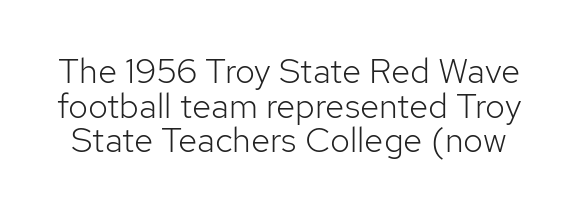
Q: Is the text bold? A: No.
Q: Is the text italic (slanted)? A: No, it is upright.
Q: Is the typeface a serif or a sans-serif typeface? A: Sans-serif.
Q: Is the text underlined? A: No.
Q: Is the spacing between letters normal or unusually wide? A: Normal.
Q: Is the spacing between lines tight, normal or loose? A: Tight.
Q: Width (condensed, normal, or wide)? A: Normal.
Q: Stroke contrast? A: Low.
Q: x-height? A: Medium.
Q: Monospaced? A: No.
